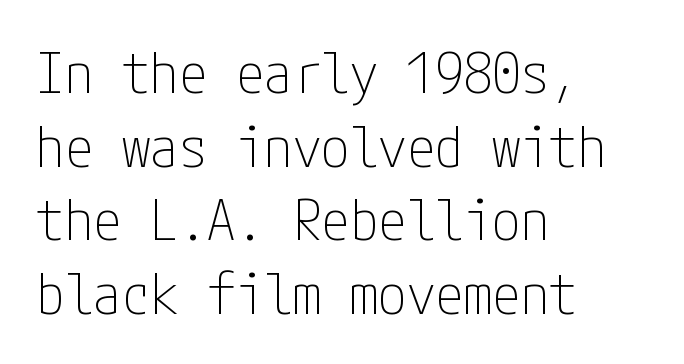
The image shows 57 px thin, condensed sans-serif type, upright; set left-aligned, normal line spacing (1.29x), normal letter spacing, not underlined; low stroke contrast and a medium x-height.
